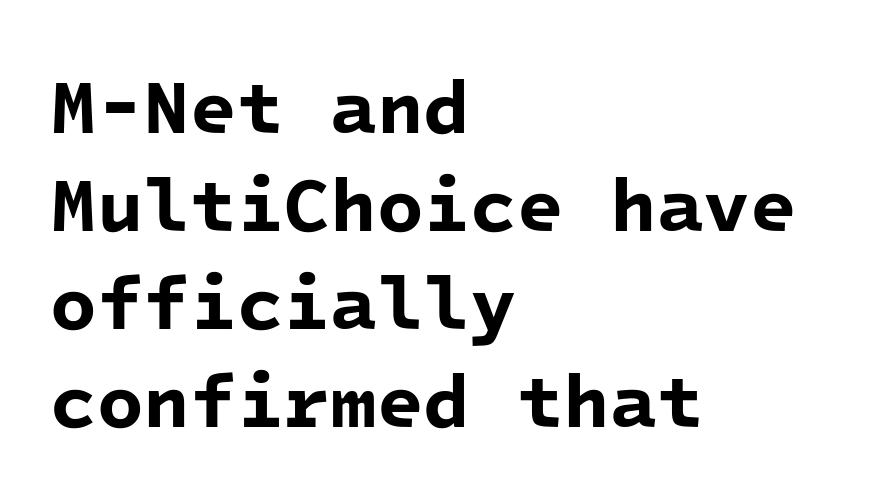
{"serif": "no", "bold": "yes", "weight": "bold", "width": "normal", "stroke_contrast": "low", "x_height": "medium", "monospaced": "yes", "underline": "no", "align": "left", "line_spacing": "normal", "line_spacing_ratio": 1.29, "letter_spacing": "normal", "letter_spacing_em": 0.0, "glyph_px": 76}
